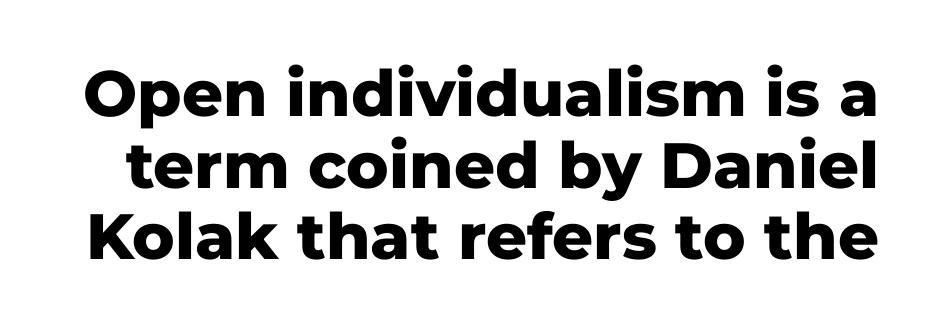
The image shows 64 px heavy sans-serif type, upright; set tight line spacing (1.12x), normal letter spacing, not underlined; low stroke contrast and a medium x-height.
